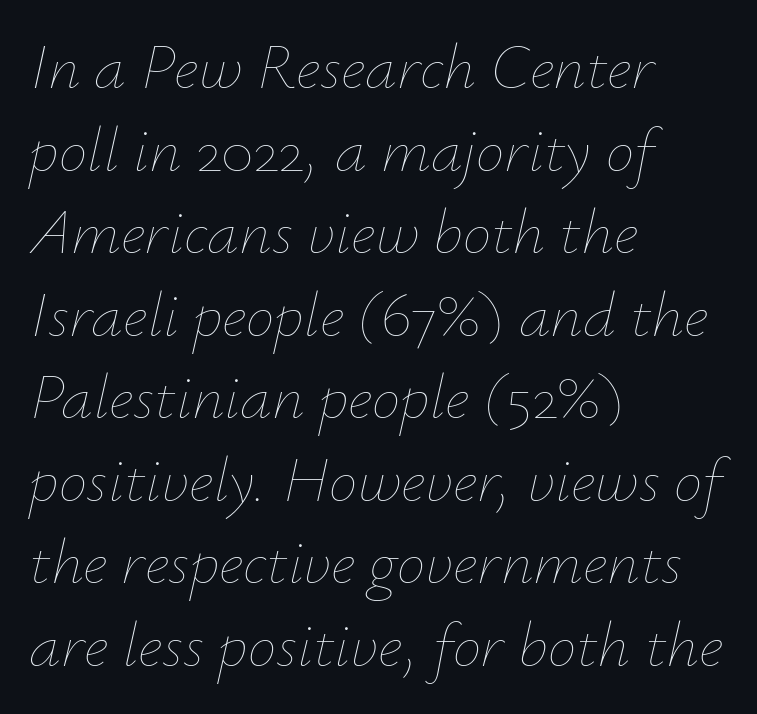
Q: Is the text bold? A: No.
Q: Is the text italic (slanted)? A: Yes, it leans right by about 12 degrees.
Q: Is the text underlined? A: No.
Q: How is the paragraph aligned? A: Left-aligned.
Q: Is the spacing between letters normal or unusually wide? A: Normal.
Q: Is the spacing between lines tight, normal or loose? A: Normal.
Q: Width (condensed, normal, or wide)? A: Normal.
Q: Stroke contrast? A: Low.
Q: x-height? A: Small.
Q: Monospaced? A: No.
